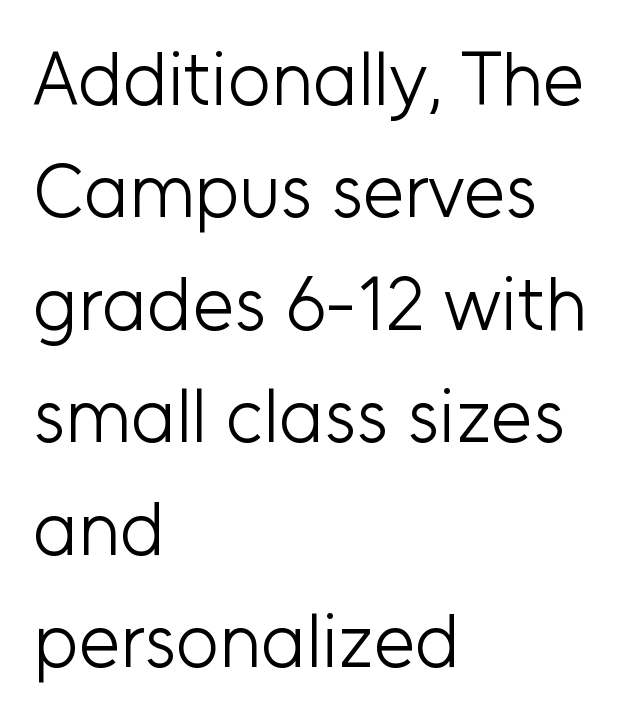
Characters follow at the spacing the type designer built in. This block has exactly the height ordinary leading produces. Nothing heavy about these letters — not bold at all. Proportional: the letters do not fall into vertical columns.
